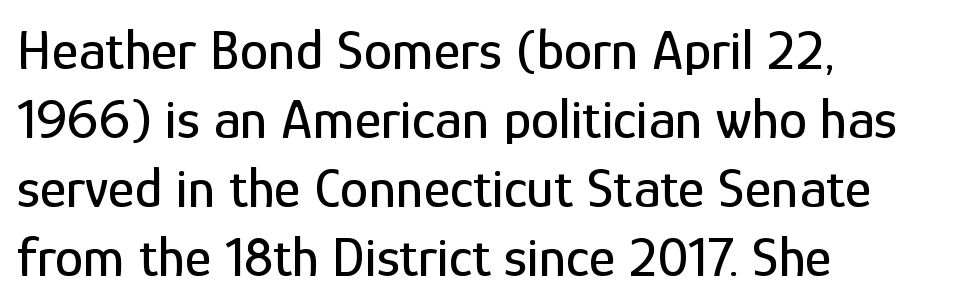
{"serif": "no", "italic": "no", "width": "condensed", "stroke_contrast": "low", "x_height": "medium", "monospaced": "no", "underline": "no", "align": "left", "line_spacing_ratio": 1.21, "letter_spacing": "normal", "letter_spacing_em": 0.0, "glyph_px": 57}
